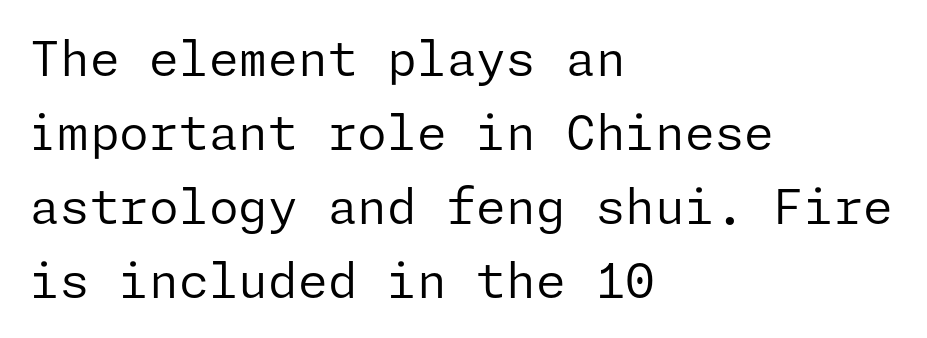
Q: Is the text bold? A: No.
Q: Is the text italic (slanted)? A: No, it is upright.
Q: Is the typeface a serif or a sans-serif typeface? A: Sans-serif.
Q: Is the text underlined? A: No.
Q: How is the paragraph aligned? A: Left-aligned.
Q: Is the spacing between letters normal or unusually wide? A: Normal.
Q: Is the spacing between lines tight, normal or loose? A: Normal.
Q: Width (condensed, normal, or wide)? A: Normal.
Q: Stroke contrast? A: Low.
Q: x-height? A: Medium.
